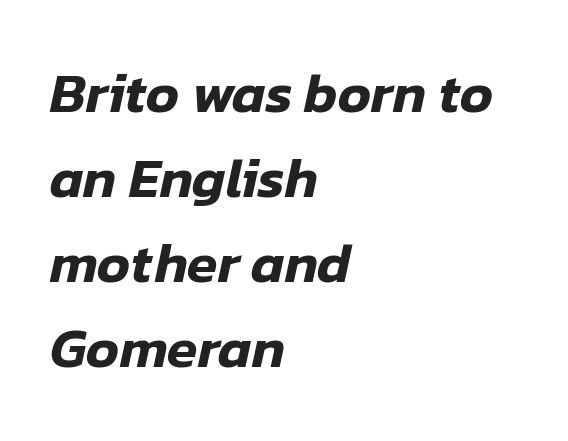
The image shows 56 px text type, italic (leaning right); set left-aligned, normal line spacing (1.52x), normal letter spacing, not underlined; low stroke contrast and a medium x-height.
